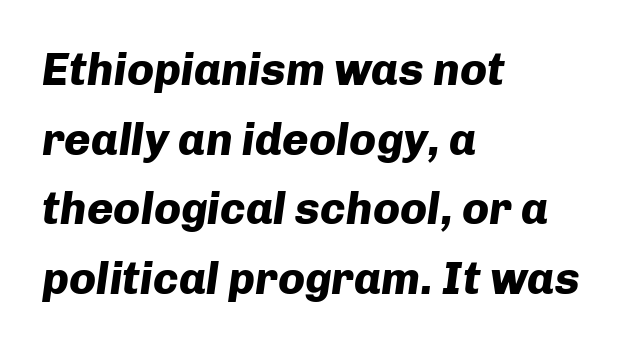
Q: Is the text bold? A: Yes.
Q: Is the text italic (slanted)? A: Yes, it leans right by about 8 degrees.
Q: Is the text underlined? A: No.
Q: How is the paragraph aligned? A: Left-aligned.
Q: Is the spacing between letters normal or unusually wide? A: Normal.
Q: Is the spacing between lines tight, normal or loose? A: Normal.
Q: Width (condensed, normal, or wide)? A: Normal.
Q: Stroke contrast? A: Low.
Q: x-height? A: Medium.
Q: Monospaced? A: No.
